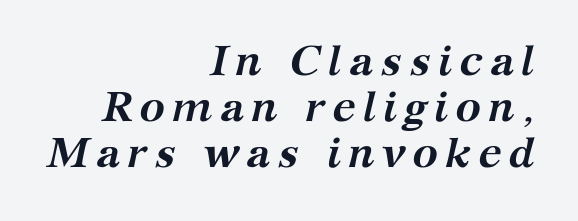
Compared with ordinary roman type, these characters are visibly tilted. The letters carry serifs — small finishing strokes at the ends of their stems. The words here are not underlined. One glance says dense: line gaps are narrower than usual. How heavy is the stroke? Heavy — this is a bold. This sample has the flowing, uneven cadence of proportional lettering.
